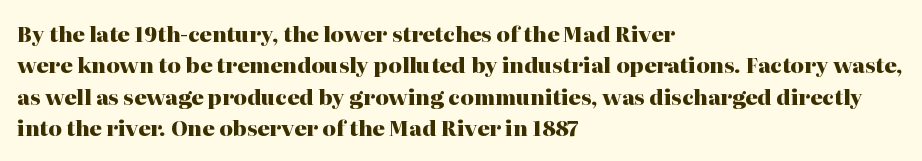
{"italic": "no", "bold": "yes", "underline": "no", "align": "left", "line_spacing": "normal", "line_spacing_ratio": 1.5, "letter_spacing": "normal", "letter_spacing_em": 0.0, "glyph_px": 21}
